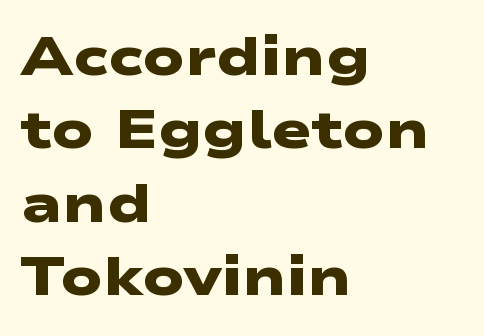
The rendering uses a bold face; every stroke is thick and dark. Between one letter and the next there's only the usual sliver of space. Looks like regular typesetting: each glyph gets only the width it needs. No feet cap the strokes, marking this as sans-serif type. Teacher's note: observe the even left margin — that is flush-left alignment. The glyphs are unaccompanied by any horizontal stroke below them.
